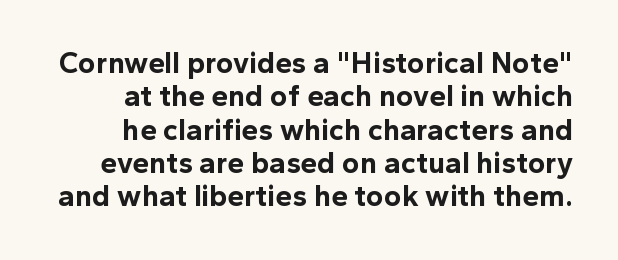
The space directly below the letters is spotless. The block of text is dense from top to bottom, with scant space between rows. Do the letters lean? They stand straight. Does the type have serifs? No, each stem ends abruptly.
